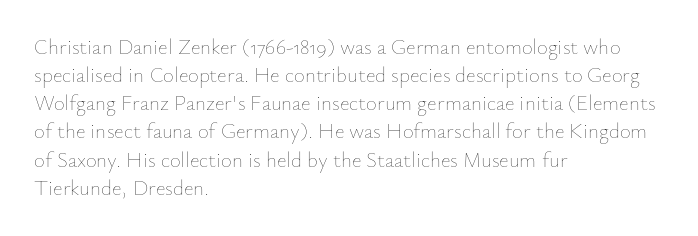
{"italic": "no", "bold": "no", "underline": "no", "align": "left", "line_spacing": "normal", "line_spacing_ratio": 1.34, "letter_spacing": "normal", "letter_spacing_em": 0.0, "glyph_px": 21}
